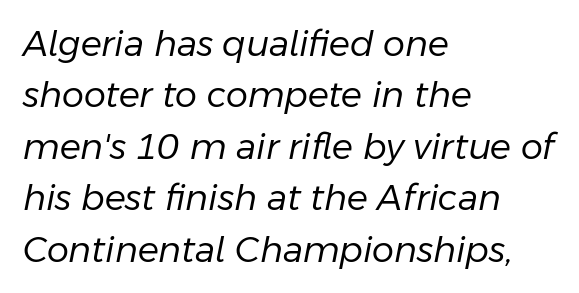
The image shows 35 px regular-weight type, italic (leaning right); set left-aligned, normal line spacing (1.47x), normal letter spacing, not underlined; low stroke contrast and a medium x-height.
